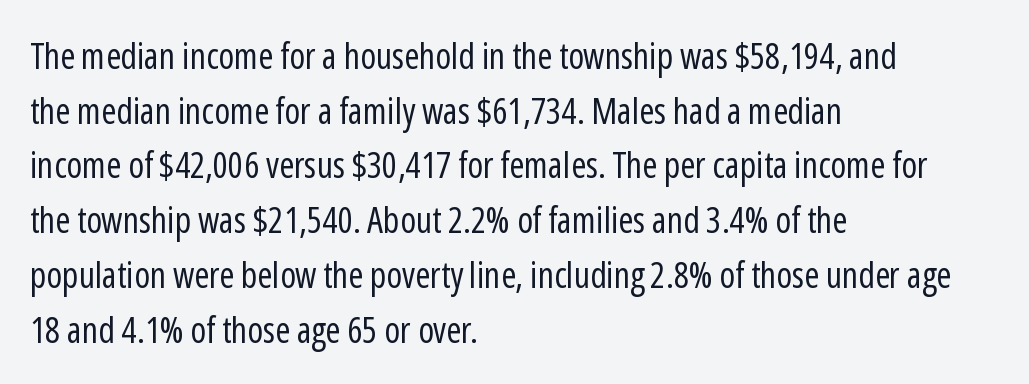
{"serif": "no", "italic": "no", "bold": "no", "weight": "regular", "width": "condensed", "stroke_contrast": "low", "x_height": "medium", "monospaced": "no", "underline": "no", "align": "left", "line_spacing": "normal", "line_spacing_ratio": 1.52, "letter_spacing": "normal", "letter_spacing_em": 0.0, "glyph_px": 36}
